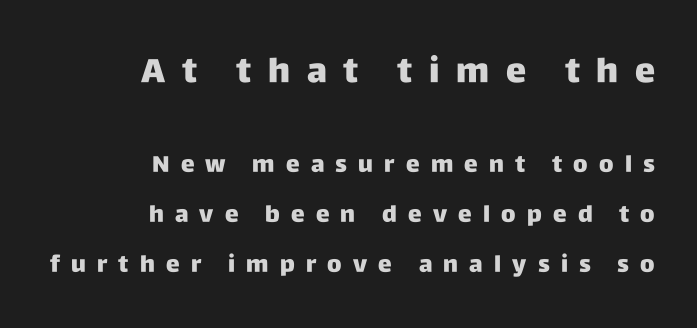
Large over small — that's the arrangement of the two blocks here. Horizontal bands of white between lines are thick stripes. Here the designer chose a conventional face with non-uniform glyph widths. Emphasis by weight is at full strength: bold. If you drew a line through each stem, it would be perfectly vertical. The typesetter chose a ragged-left arrangement here.
